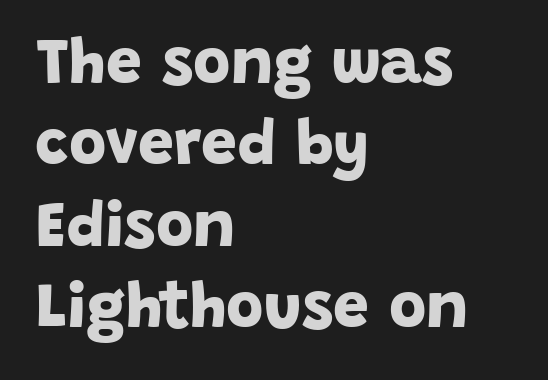
The image shows 64 px bold sans-serif type; set left-aligned, normal line spacing (1.27x), normal letter spacing, not underlined; low stroke contrast and a large x-height.
